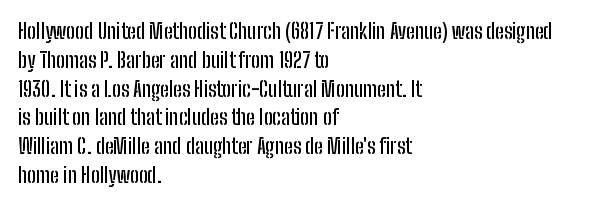
The image shows 21 px text type, upright; set left-aligned, normal line spacing (1.37x), normal letter spacing, not underlined.
